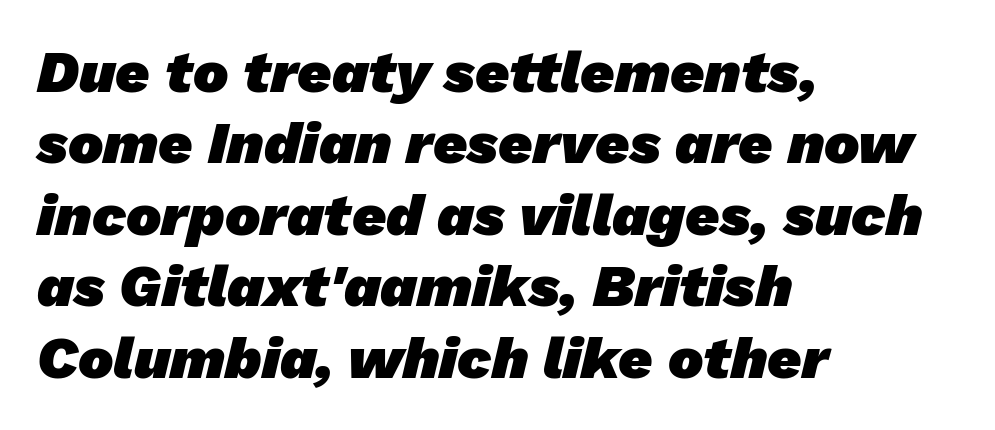
{"serif": "no", "bold": "yes", "weight": "heavy", "width": "normal", "stroke_contrast": "low", "x_height": "medium", "monospaced": "no", "underline": "no", "align": "left", "line_spacing_ratio": 1.21, "letter_spacing": "normal", "letter_spacing_em": 0.0, "glyph_px": 59}
